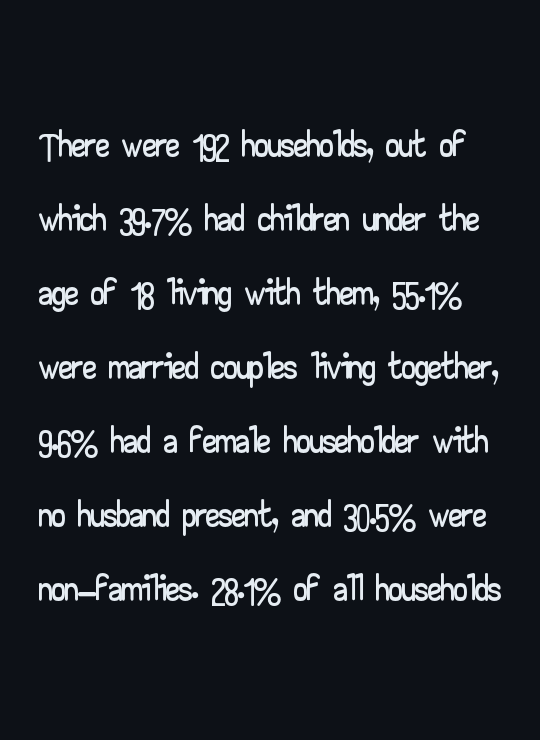
Q: Is the text italic (slanted)? A: No, it is upright.
Q: Is the typeface a serif or a sans-serif typeface? A: Sans-serif.
Q: Is the text underlined? A: No.
Q: Is the spacing between letters normal or unusually wide? A: Normal.
Q: Is the spacing between lines tight, normal or loose? A: Normal.
Q: Width (condensed, normal, or wide)? A: Wide.
Q: Stroke contrast? A: Low.
Q: x-height? A: Small.
Q: Monospaced? A: No.
